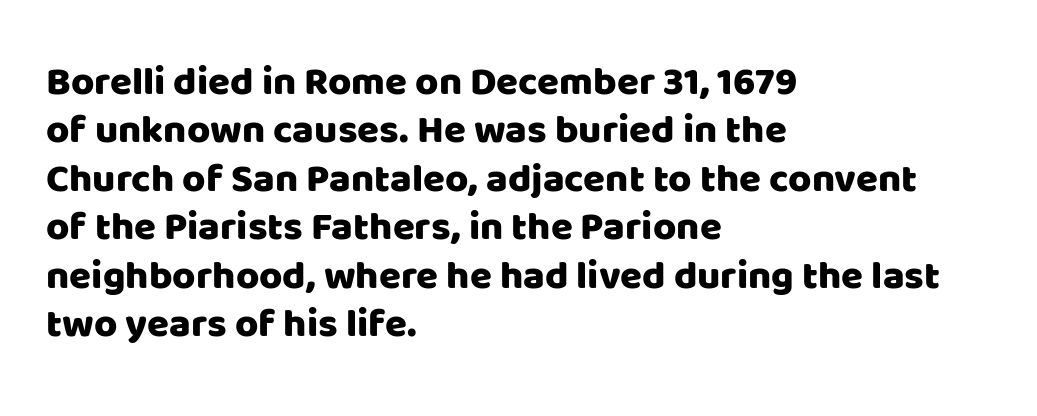
{"serif": "no", "italic": "no", "width": "normal", "stroke_contrast": "low", "x_height": "large", "monospaced": "no", "underline": "no", "align": "left", "line_spacing_ratio": 1.21, "letter_spacing": "normal", "letter_spacing_em": 0.0, "glyph_px": 40}
